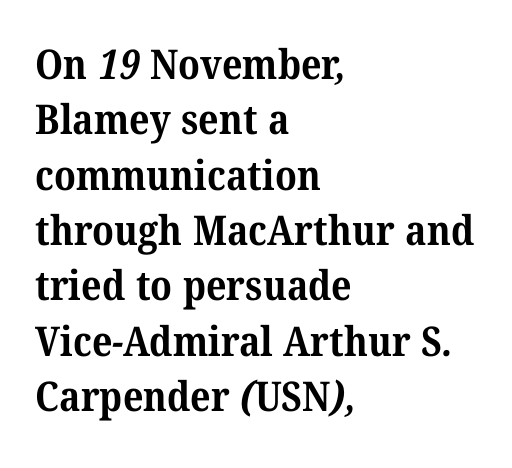
{"serif": "yes", "bold": "yes", "weight": "bold", "width": "normal", "stroke_contrast": "medium", "x_height": "medium", "monospaced": "no", "underline": "no", "align": "left", "line_spacing": "normal", "line_spacing_ratio": 1.35, "letter_spacing": "normal", "letter_spacing_em": 0.0, "glyph_px": 41}
